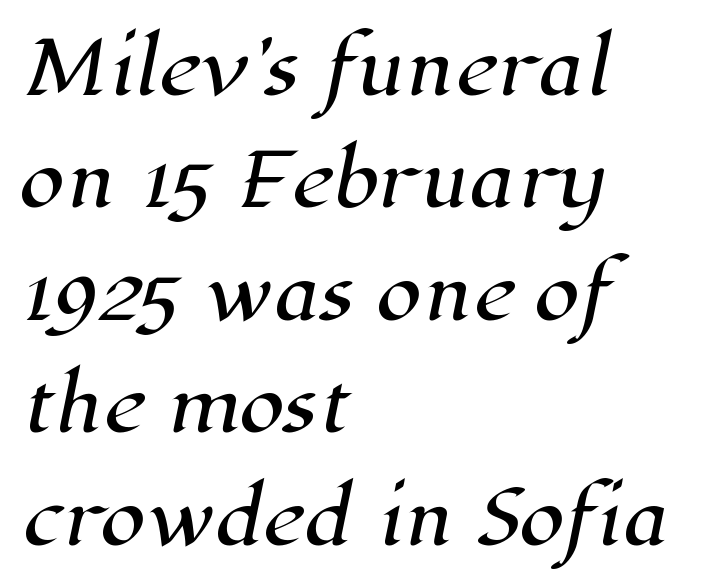
Q: Is the typeface a serif or a sans-serif typeface? A: Serif.
Q: Is the text underlined? A: No.
Q: How is the paragraph aligned? A: Left-aligned.
Q: Is the spacing between letters normal or unusually wide? A: Normal.
Q: Is the spacing between lines tight, normal or loose? A: Normal.
Q: Width (condensed, normal, or wide)? A: Normal.
Q: Stroke contrast? A: High.
Q: x-height? A: Medium.
Q: Monospaced? A: No.
